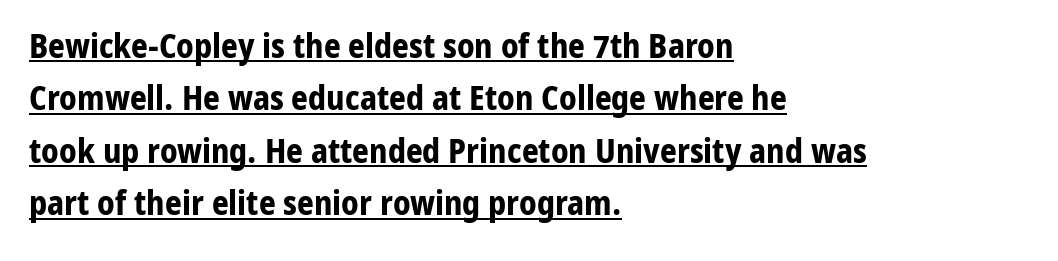
{"serif": "no", "italic": "no", "bold": "yes", "weight": "bold", "width": "normal", "stroke_contrast": "low", "x_height": "medium", "monospaced": "no", "underline": "yes", "align": "left", "line_spacing": "normal", "line_spacing_ratio": 1.59, "letter_spacing": "normal", "letter_spacing_em": 0.0, "glyph_px": 33}
